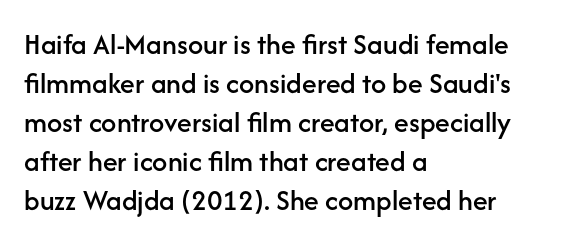
Q: Is the text italic (slanted)? A: No, it is upright.
Q: Is the typeface a serif or a sans-serif typeface? A: Sans-serif.
Q: Is the text underlined? A: No.
Q: How is the paragraph aligned? A: Left-aligned.
Q: Is the spacing between letters normal or unusually wide? A: Normal.
Q: Is the spacing between lines tight, normal or loose? A: Normal.
Q: Width (condensed, normal, or wide)? A: Normal.
Q: Stroke contrast? A: Low.
Q: x-height? A: Medium.
Q: Monospaced? A: No.
